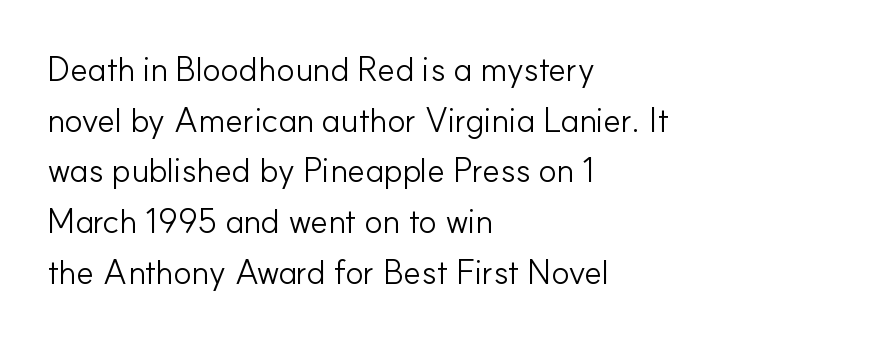
The characters are drawn with everyday or finer stroke widths. The type is set solid horizontally, with unmodified tracking. Line beginnings align vertically; line endings do not. Decoration check: the copy has no underline.
